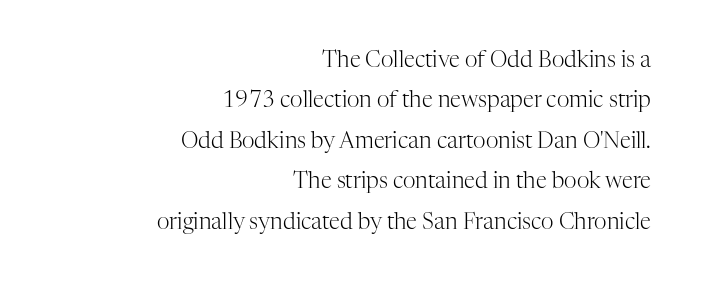
{"italic": "no", "bold": "no", "underline": "no", "align": "right", "line_spacing_ratio": 1.84, "letter_spacing": "normal", "letter_spacing_em": 0.0, "glyph_px": 22}
